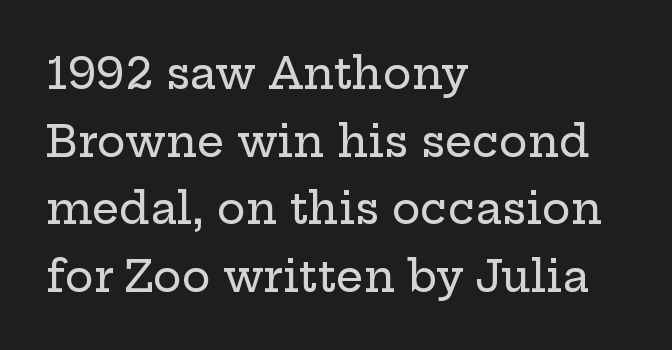
Q: Is the text italic (slanted)? A: No, it is upright.
Q: Is the typeface a serif or a sans-serif typeface? A: Serif.
Q: Is the text underlined? A: No.
Q: How is the paragraph aligned? A: Left-aligned.
Q: Is the spacing between letters normal or unusually wide? A: Normal.
Q: Is the spacing between lines tight, normal or loose? A: Normal.
Q: Width (condensed, normal, or wide)? A: Wide.
Q: Stroke contrast? A: Low.
Q: x-height? A: Medium.
Q: Monospaced? A: No.
